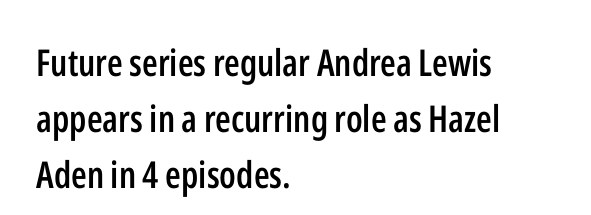
Q: Is the text bold? A: Semi-bold.
Q: Is the text italic (slanted)? A: No, it is upright.
Q: Is the typeface a serif or a sans-serif typeface? A: Sans-serif.
Q: Is the text underlined? A: No.
Q: How is the paragraph aligned? A: Left-aligned.
Q: Is the spacing between letters normal or unusually wide? A: Normal.
Q: Is the spacing between lines tight, normal or loose? A: Normal.
Q: Width (condensed, normal, or wide)? A: Condensed.
Q: Stroke contrast? A: Low.
Q: x-height? A: Medium.
Q: Monospaced? A: No.
